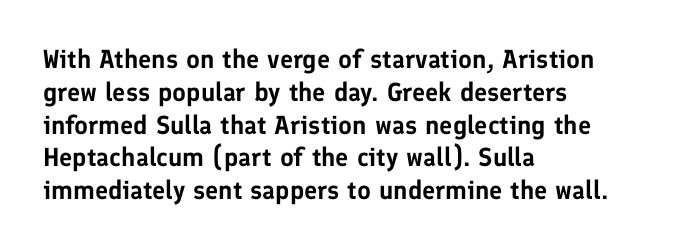
Each new line begins a customary step beneath the previous one. The passage shown is not underscored anywhere. Unlike italic type, these characters show no tilt at all. Casual observation: everything's shoved over to the left.
